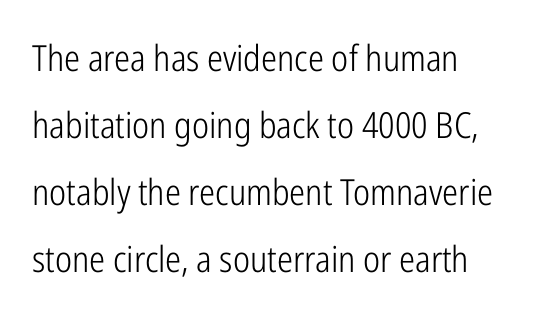
Q: Is the text bold? A: No.
Q: Is the text italic (slanted)? A: No, it is upright.
Q: Is the typeface a serif or a sans-serif typeface? A: Sans-serif.
Q: Is the text underlined? A: No.
Q: How is the paragraph aligned? A: Left-aligned.
Q: Is the spacing between letters normal or unusually wide? A: Normal.
Q: Width (condensed, normal, or wide)? A: Condensed.
Q: Stroke contrast? A: Low.
Q: x-height? A: Medium.
Q: Monospaced? A: No.
